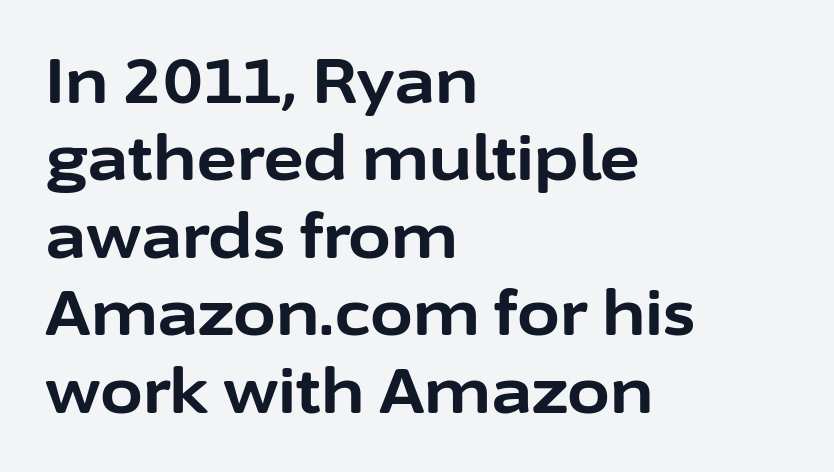
Q: Is the text bold? A: Yes.
Q: Is the text italic (slanted)? A: No, it is upright.
Q: Is the typeface a serif or a sans-serif typeface? A: Sans-serif.
Q: Is the text underlined? A: No.
Q: How is the paragraph aligned? A: Left-aligned.
Q: Is the spacing between letters normal or unusually wide? A: Normal.
Q: Is the spacing between lines tight, normal or loose? A: Normal.
Q: Width (condensed, normal, or wide)? A: Normal.
Q: Stroke contrast? A: Low.
Q: x-height? A: Medium.
Q: Monospaced? A: No.
